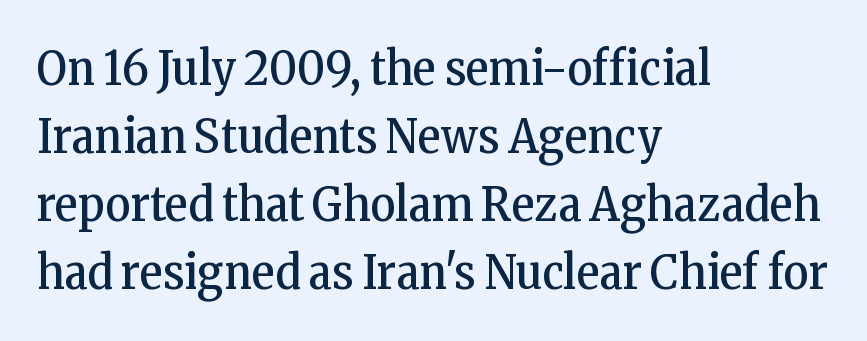
The image shows 48 px regular-weight, condensed serif type, upright; set left-aligned, normal line spacing (1.42x), normal letter spacing, not underlined; low stroke contrast and a medium x-height.
